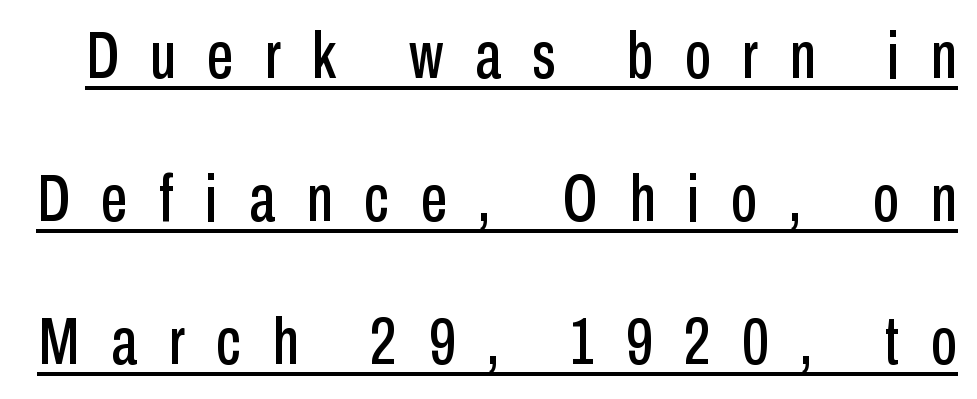
Type style note: lacks serifs. Do the characters align in a grid? No, the font is proportional. Notice how a bar underscores the lettering throughout. The rendering uses a large line-height, opening up the rows.
